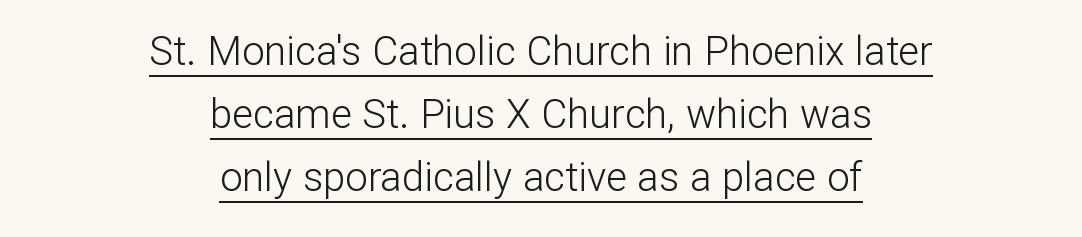
The image shows 40 px light sans-serif type, upright; set centered, normal line spacing (1.58x), normal letter spacing, underlined; low stroke contrast and a medium x-height.
